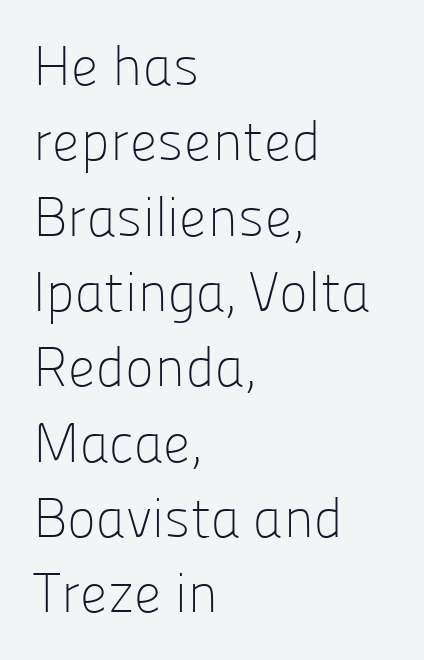
{"serif": "no", "italic": "no", "bold": "no", "weight": "light", "width": "normal", "stroke_contrast": "low", "x_height": "medium", "monospaced": "no", "underline": "no", "align": "left", "line_spacing": "normal", "line_spacing_ratio": 1.37, "letter_spacing": "normal", "letter_spacing_em": 0.0, "glyph_px": 55}
